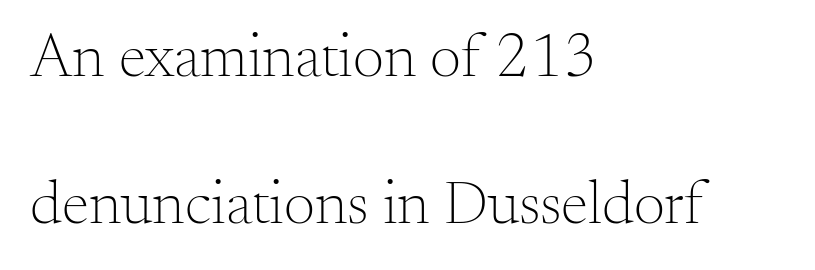
The image shows 62 px light serif type, upright; set left-aligned, loose line spacing (2.37x), normal letter spacing, not underlined; medium stroke contrast and a small x-height.
